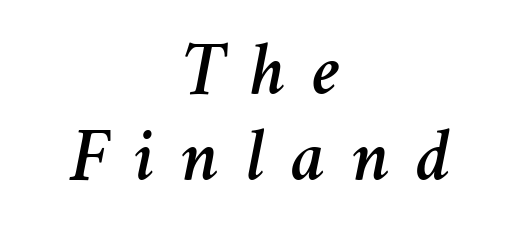
The image shows 76 px text type, italic (leaning right); set centered, tight line spacing (1.13x), unusually wide letter spacing (+0.34 em), not underlined; medium stroke contrast and a medium x-height.
